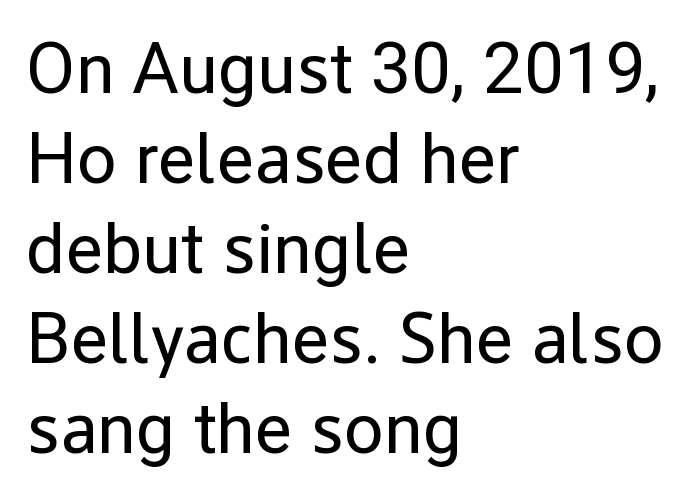
{"serif": "no", "italic": "no", "bold": "no", "weight": "regular", "width": "normal", "stroke_contrast": "low", "x_height": "medium", "monospaced": "no", "underline": "no", "align": "left", "line_spacing": "normal", "line_spacing_ratio": 1.25, "letter_spacing": "normal", "letter_spacing_em": 0.0, "glyph_px": 72}
